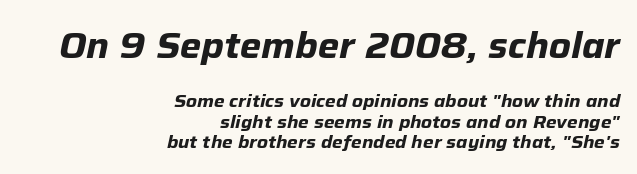
{"italic": "yes", "lean": "right", "slant_degrees": 12, "bold": "yes", "weight": "bold", "width": "normal", "stroke_contrast": "low", "x_height": "medium", "monospaced": "no", "underline": "no", "align": "right", "line_spacing": "tight", "line_spacing_ratio": 1.13, "letter_spacing": "normal", "letter_spacing_em": 0.0, "larger_block": "first", "size_ratio": 2.0, "glyph_px": 36}
